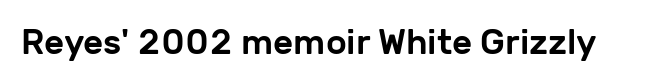
{"serif": "no", "italic": "no", "width": "normal", "stroke_contrast": "low", "x_height": "medium", "monospaced": "no", "underline": "no", "letter_spacing": "normal", "letter_spacing_em": 0.0, "glyph_px": 35}
